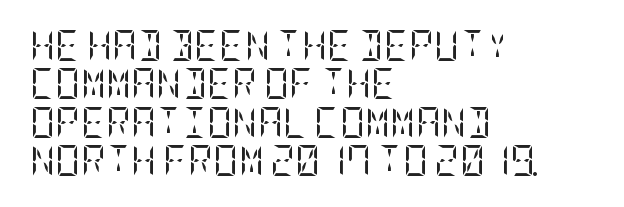
{"serif": "yes", "italic": "no", "bold": "no", "weight": "regular", "width": "condensed", "stroke_contrast": "low", "x_height": "large", "underline": "no", "align": "left", "line_spacing_ratio": 1.24, "letter_spacing": "normal", "letter_spacing_em": 0.0, "glyph_px": 31}
